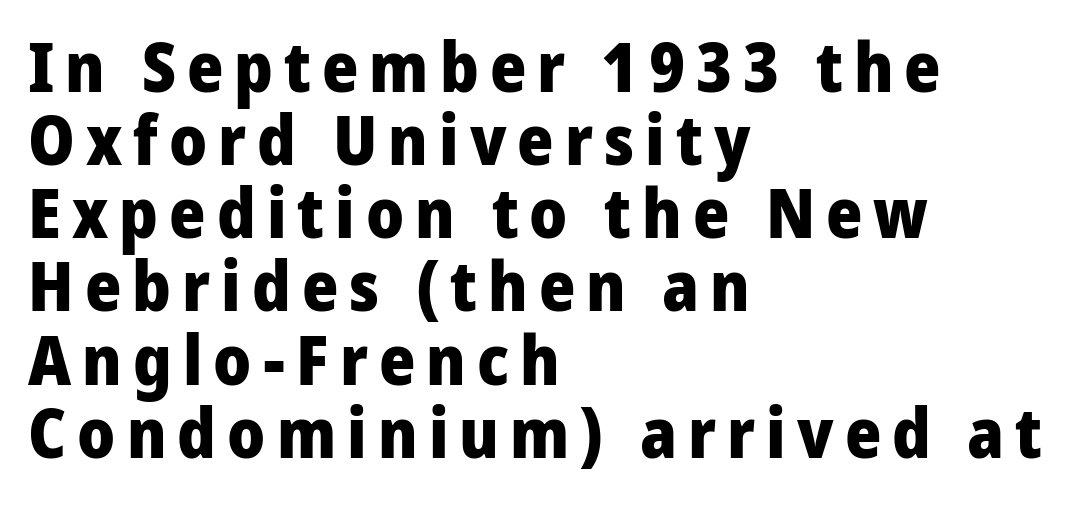
Q: Is the text bold? A: Yes.
Q: Is the text italic (slanted)? A: No, it is upright.
Q: Is the typeface a serif or a sans-serif typeface? A: Sans-serif.
Q: Is the text underlined? A: No.
Q: How is the paragraph aligned? A: Left-aligned.
Q: Is the spacing between lines tight, normal or loose? A: Tight.
Q: Width (condensed, normal, or wide)? A: Normal.
Q: Stroke contrast? A: Low.
Q: x-height? A: Medium.
Q: Monospaced? A: No.
